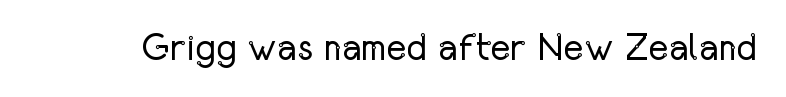
The image shows 38 px regular-weight, condensed sans-serif type, upright; set normal letter spacing, not underlined; low stroke contrast and a medium x-height.
